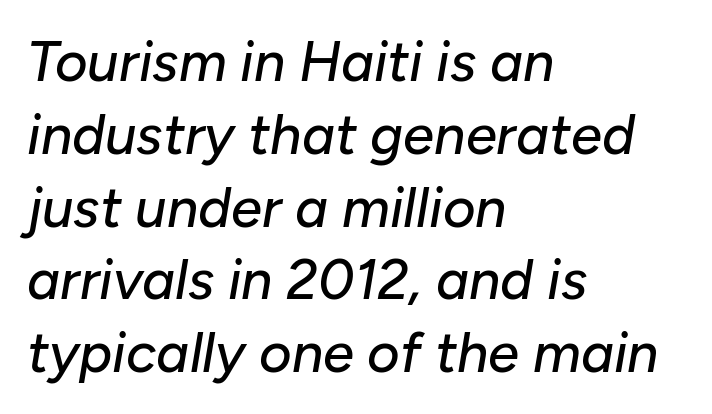
The image shows 56 px text type, italic (leaning right); set left-aligned, normal line spacing (1.3x), normal letter spacing, not underlined; low stroke contrast and a medium x-height.
